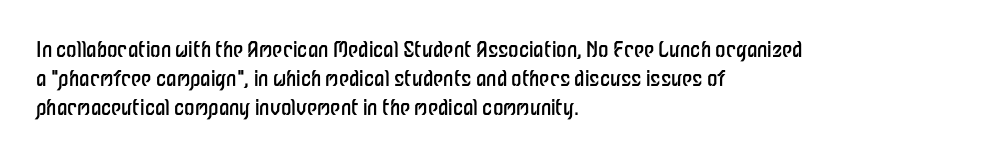
Tracking here is standard; glyphs follow each other at the usual distance. Heft: none added — not bold. These lines are set flush left with a ragged right edge. The letters stand straight up with perfectly vertical stems. Has an underline been added? It has not.
